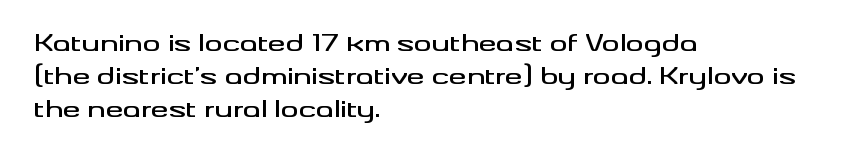
The image shows 22 px text type, upright; set left-aligned, normal line spacing (1.51x), normal letter spacing, not underlined.
